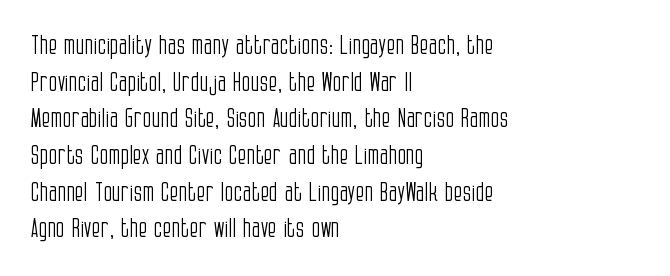
The image shows 26 px text type, upright; set left-aligned, normal line spacing (1.41x), normal letter spacing, not underlined.
